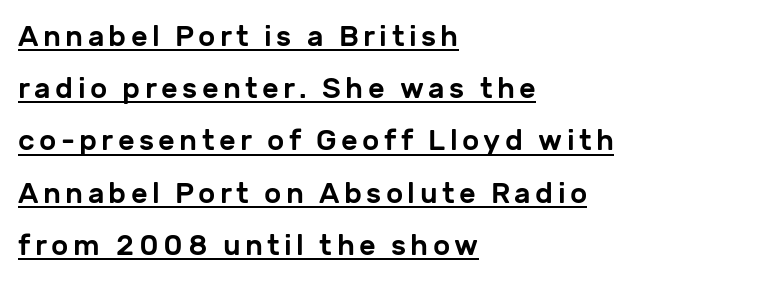
Proportional: the letters do not fall into vertical columns. What decoration does the sample have? An underline. Serifs: no, the terminals of the letterforms are clean. Reading down the block, your eye returns to a fixed left position each line. It's the straight-up-and-down kind of type.
